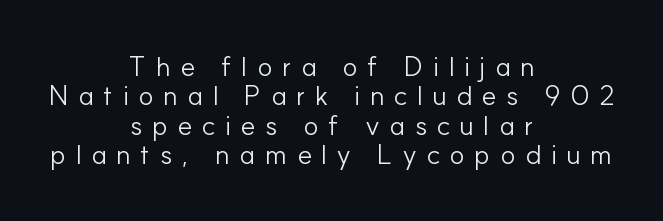
{"serif": "no", "italic": "no", "bold": "no", "weight": "light", "width": "normal", "stroke_contrast": "low", "x_height": "small", "monospaced": "no", "underline": "no", "align": "center", "line_spacing": "tight", "line_spacing_ratio": 1.05, "letter_spacing": "wide", "letter_spacing_em": 0.34, "glyph_px": 28}
